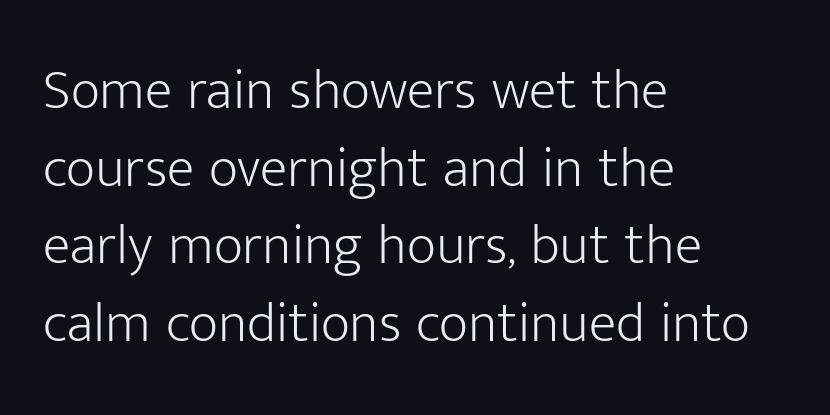
Q: Is the text bold? A: No.
Q: Is the text italic (slanted)? A: No, it is upright.
Q: Is the typeface a serif or a sans-serif typeface? A: Sans-serif.
Q: Is the text underlined? A: No.
Q: How is the paragraph aligned? A: Left-aligned.
Q: Is the spacing between letters normal or unusually wide? A: Normal.
Q: Is the spacing between lines tight, normal or loose? A: Normal.
Q: Width (condensed, normal, or wide)? A: Normal.
Q: Stroke contrast? A: Low.
Q: x-height? A: Medium.
Q: Monospaced? A: No.
